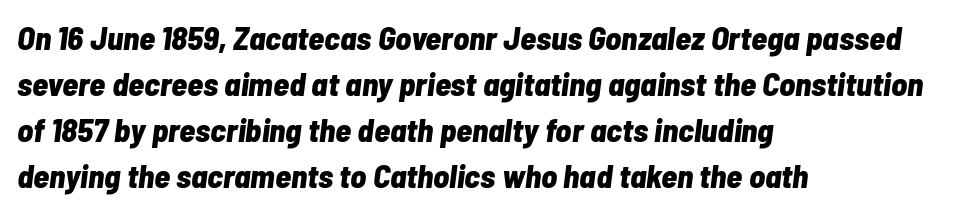
Compared with ordinary roman type, these characters are visibly tilted. Strong, thick strokes mark this as bold type. Is the block centered? No — it sits flush against the left margin. Interline gaps are of average width in this sample.
